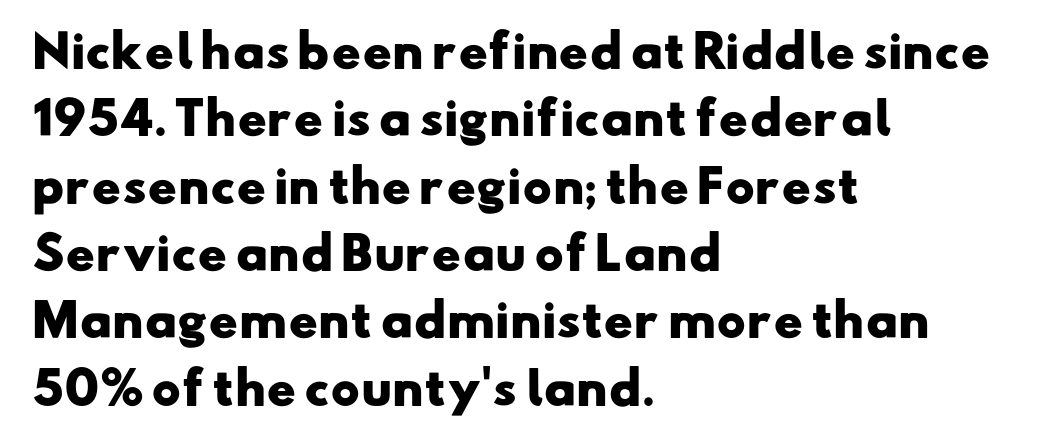
Q: Is the text bold? A: Yes.
Q: Is the typeface a serif or a sans-serif typeface? A: Sans-serif.
Q: Is the text underlined? A: No.
Q: How is the paragraph aligned? A: Left-aligned.
Q: Is the spacing between letters normal or unusually wide? A: Normal.
Q: Is the spacing between lines tight, normal or loose? A: Normal.
Q: Width (condensed, normal, or wide)? A: Wide.
Q: Stroke contrast? A: Low.
Q: x-height? A: Small.
Q: Monospaced? A: No.
